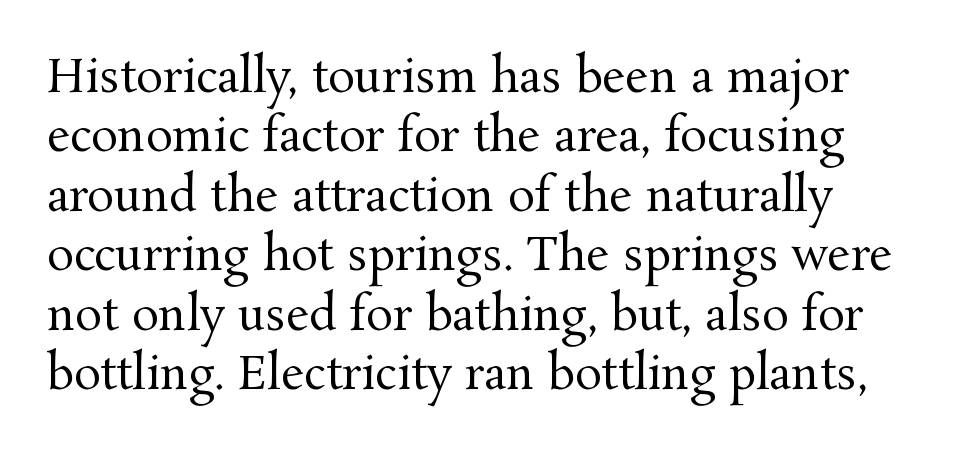
{"serif": "yes", "italic": "no", "bold": "no", "weight": "regular", "width": "normal", "stroke_contrast": "medium", "x_height": "medium", "monospaced": "no", "underline": "no", "align": "left", "line_spacing": "normal", "line_spacing_ratio": 1.32, "letter_spacing": "normal", "letter_spacing_em": 0.0, "glyph_px": 45}
